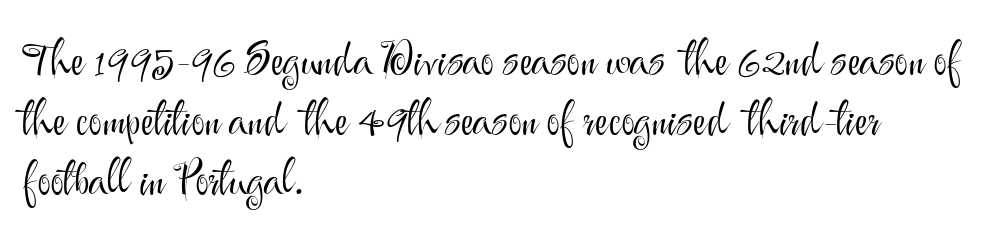
The image shows 46 px light sans-serif type; set left-aligned, normal line spacing (1.3x), normal letter spacing, not underlined; medium stroke contrast and a small x-height.
